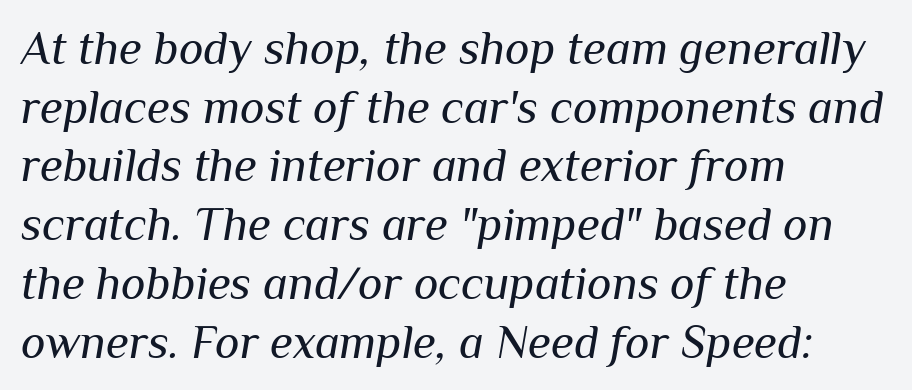
Q: Is the text bold? A: No.
Q: Is the text italic (slanted)? A: Yes, it leans right by about 10 degrees.
Q: Is the text underlined? A: No.
Q: How is the paragraph aligned? A: Left-aligned.
Q: Is the spacing between letters normal or unusually wide? A: Normal.
Q: Is the spacing between lines tight, normal or loose? A: Normal.
Q: Width (condensed, normal, or wide)? A: Normal.
Q: Stroke contrast? A: Medium.
Q: x-height? A: Medium.
Q: Monospaced? A: No.
